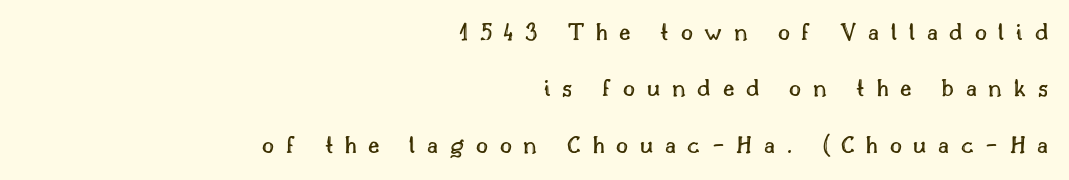
Reading down the block, your eye finds every line finishing at a fixed right position. Posture: vertical. The rendering inserts visible extra space after every character. You could fit nearly another row in the gap between these rows. Anything drawn beneath the words? Only blank space.
